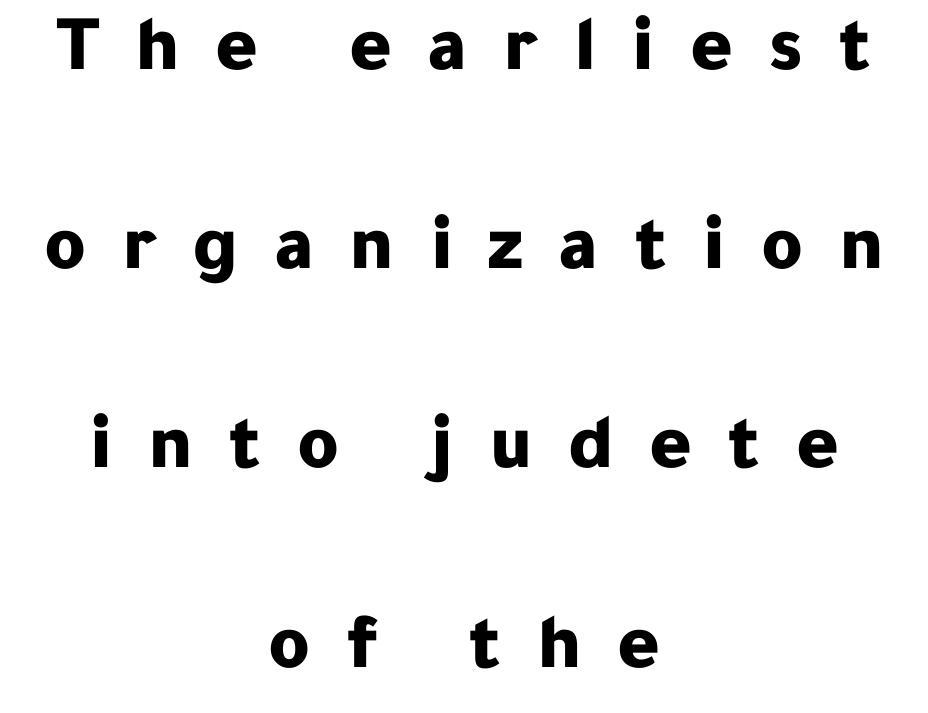
{"serif": "no", "italic": "no", "bold": "yes", "weight": "bold", "width": "normal", "stroke_contrast": "low", "x_height": "medium", "monospaced": "no", "underline": "no", "align": "center", "line_spacing": "loose", "line_spacing_ratio": 2.49, "letter_spacing": "wide", "letter_spacing_em": 0.44, "glyph_px": 80}
